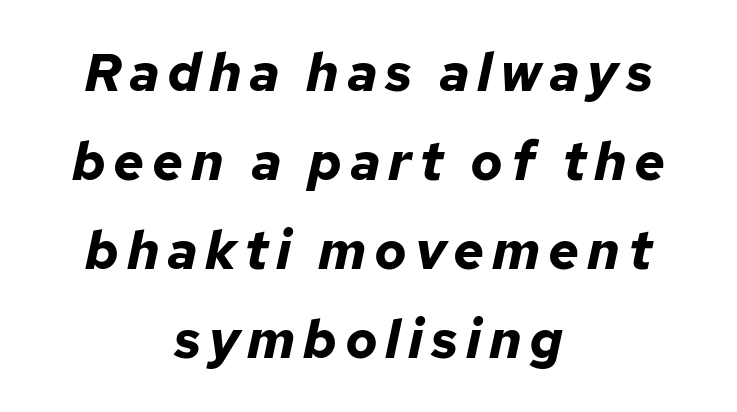
{"italic": "yes", "lean": "right", "slant_degrees": 12, "bold": "yes", "weight": "bold", "width": "normal", "stroke_contrast": "low", "x_height": "medium", "monospaced": "no", "underline": "no", "align": "center", "line_spacing": "normal", "line_spacing_ratio": 1.65, "glyph_px": 54}
